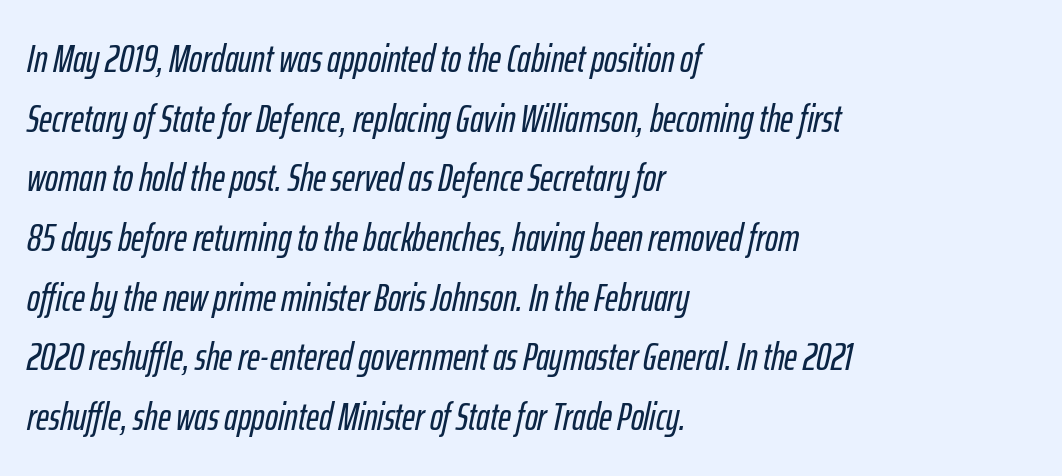
Is this a fixed-width face? No — the glyphs have proportional, varying widths. The face used here is rendered with its standard letterfit. How would I describe the line gaps? Plain and ordinary. The compositor pushed each line to the left boundary. Decoration check: the copy has no underline.
